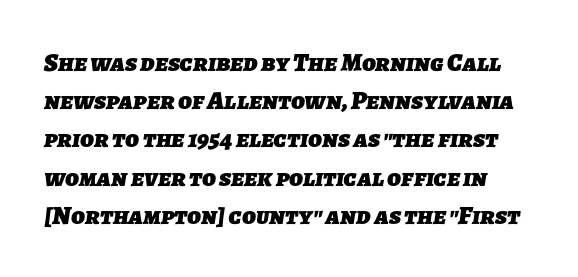
Q: Is the text bold? A: Yes.
Q: Is the text underlined? A: No.
Q: Is the spacing between letters normal or unusually wide? A: Normal.
Q: Is the spacing between lines tight, normal or loose? A: Normal.
